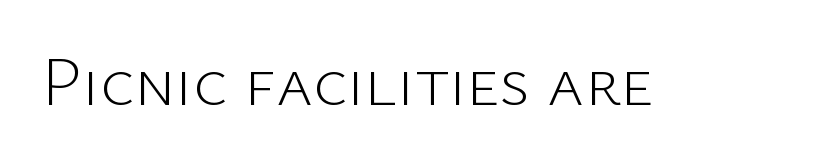
Tracking value appears to be zero — textbook default spacing. In terms of posture, this sample is upright. You can tell from the bare stems that sans-serif type was used. The space beneath each line is pristine and unruled.
